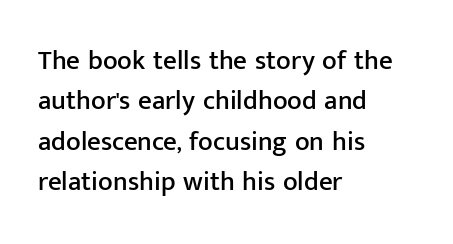
The image shows 27 px text type, upright; set left-aligned, normal line spacing (1.5x), normal letter spacing, not underlined.
